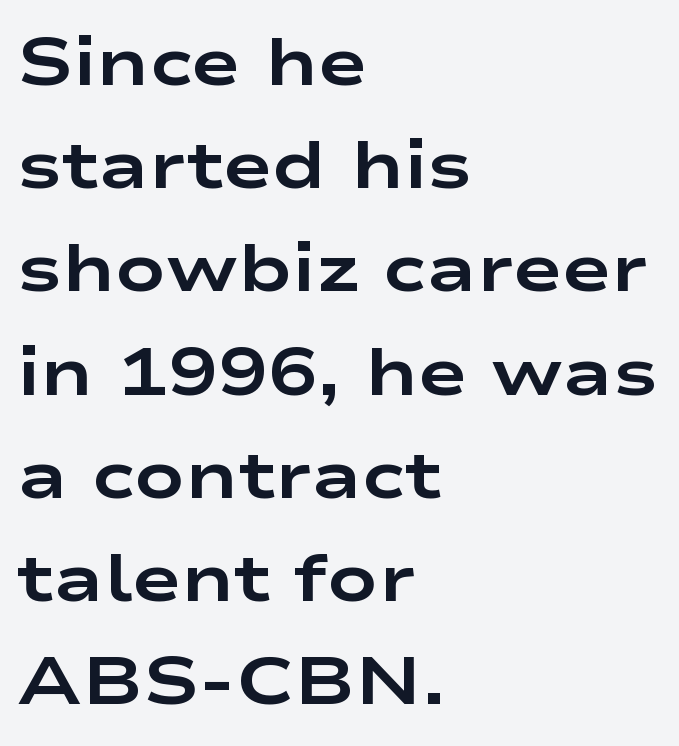
How are the letters spaced? Ordinarily, with no added tracking. Short and long lines alike share a common starting point at left. One glance says typical: line gaps are just what's usual. Serifs: no, the terminals of the letterforms are clean.
